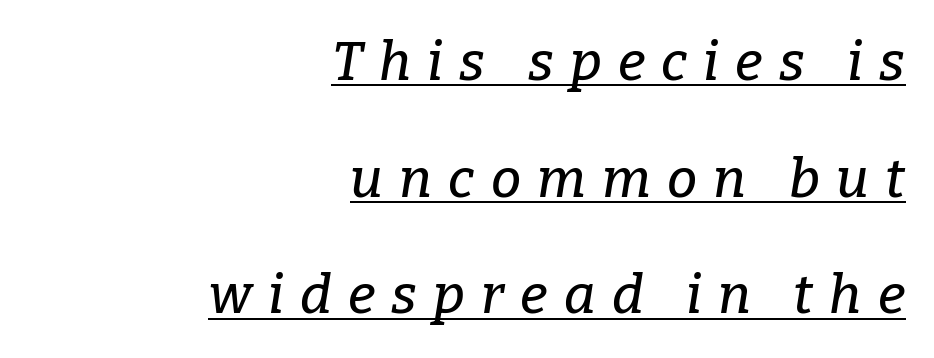
The image shows 54 px serif type, italic (leaning right); set right-aligned, loose line spacing (2.16x), unusually wide letter spacing (+0.3 em), underlined; low stroke contrast and a medium x-height.
